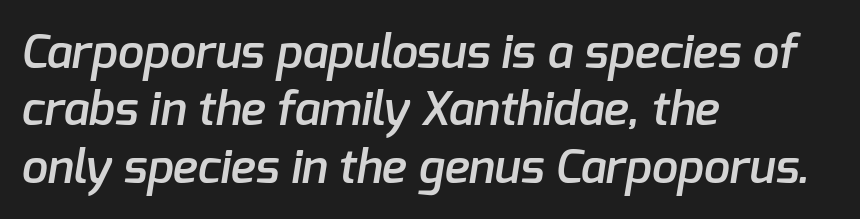
How heavy is the stroke? Medium-heavy — a semibold, shy of bold. Note the varied advance widths — an 'i' is clearly narrower than an 'm'. A sans-serif font was chosen for this passage. If you drew a ruler down the left edge, every line would touch it. A typesetter would call this zero additional tracking. Descender tails drop into unmarked territory.
